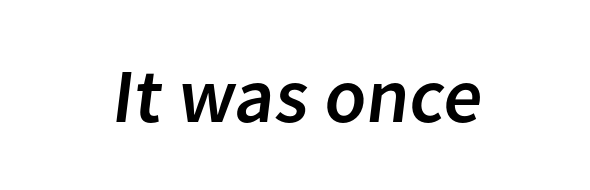
The image shows 77 px sans-serif type; set centered, normal letter spacing, not underlined; low stroke contrast and a medium x-height.
